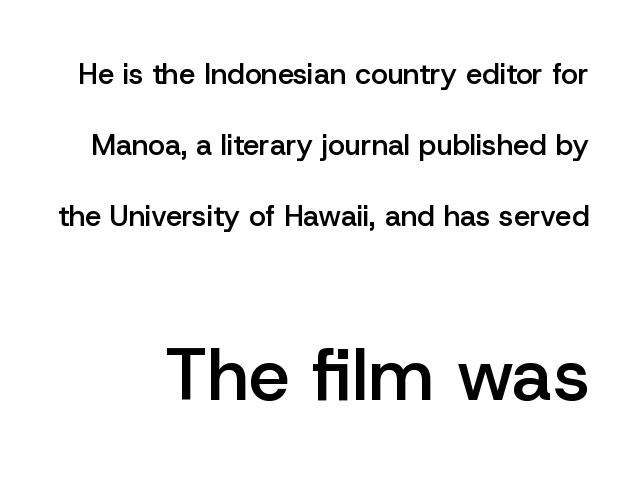
Q: Is the text bold? A: Semi-bold.
Q: Is the text italic (slanted)? A: No, it is upright.
Q: Is the typeface a serif or a sans-serif typeface? A: Sans-serif.
Q: Is the text underlined? A: No.
Q: Is the spacing between letters normal or unusually wide? A: Normal.
Q: Is the spacing between lines tight, normal or loose? A: Loose.
Q: Which block of text is set in a larger size, the first (top) or the second (bottom)? A: The second (bottom) one.
Q: Width (condensed, normal, or wide)? A: Normal.
Q: Stroke contrast? A: Low.
Q: x-height? A: Medium.
Q: Monospaced? A: No.
